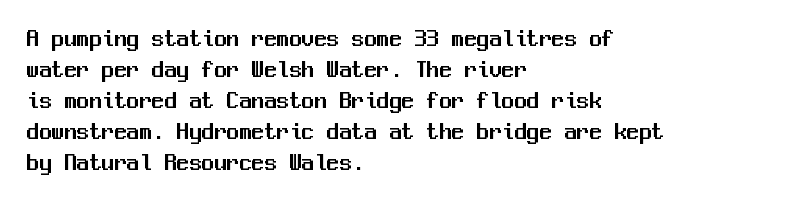
{"italic": "no", "underline": "no", "align": "left", "line_spacing_ratio": 1.24, "letter_spacing": "normal", "letter_spacing_em": 0.0, "glyph_px": 25}
